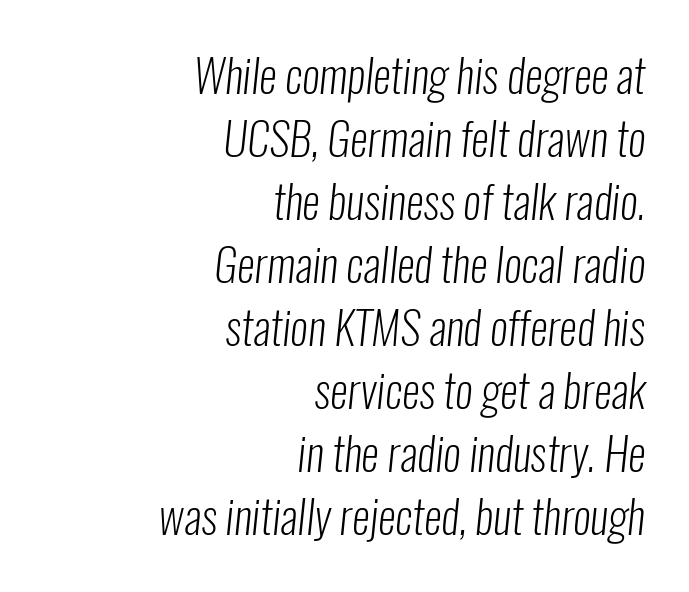
Caption: standard tracking, unaltered. Line ends are locked; line starts wander. Think of a printed novel: that variable character pitch is what you see here. Note: no serifs on the glyphs. The cut favours lightness, reaching ordinary text weight at its darkest.
